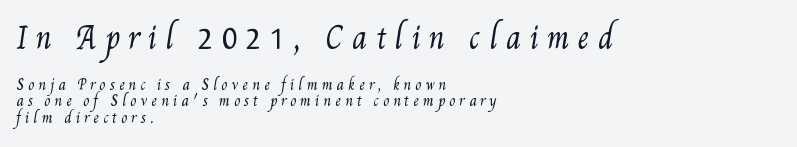
Q: Is the text bold? A: No.
Q: Is the text underlined? A: No.
Q: How is the paragraph aligned? A: Left-aligned.
Q: Is the spacing between letters normal or unusually wide? A: Unusually wide.
Q: Which block of text is set in a larger size, the first (top) or the second (bottom)? A: The first (top) one.
Q: Width (condensed, normal, or wide)? A: Condensed.
Q: Stroke contrast? A: Medium.
Q: x-height? A: Small.
Q: Monospaced? A: No.
